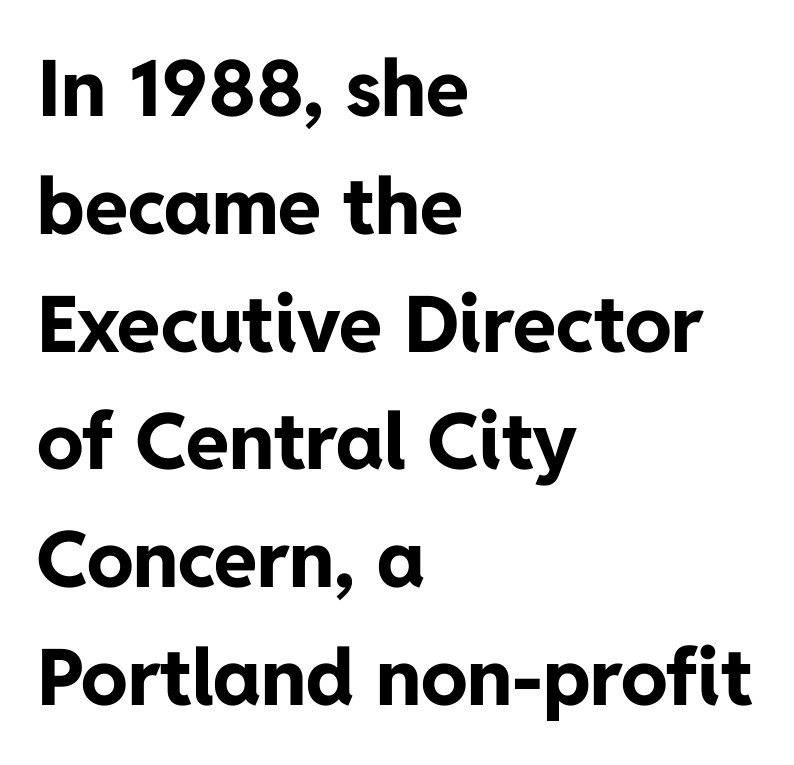
{"serif": "no", "italic": "no", "bold": "yes", "weight": "bold", "width": "normal", "stroke_contrast": "low", "x_height": "medium", "monospaced": "no", "underline": "no", "align": "left", "line_spacing": "normal", "line_spacing_ratio": 1.51, "letter_spacing": "normal", "letter_spacing_em": 0.0, "glyph_px": 78}
